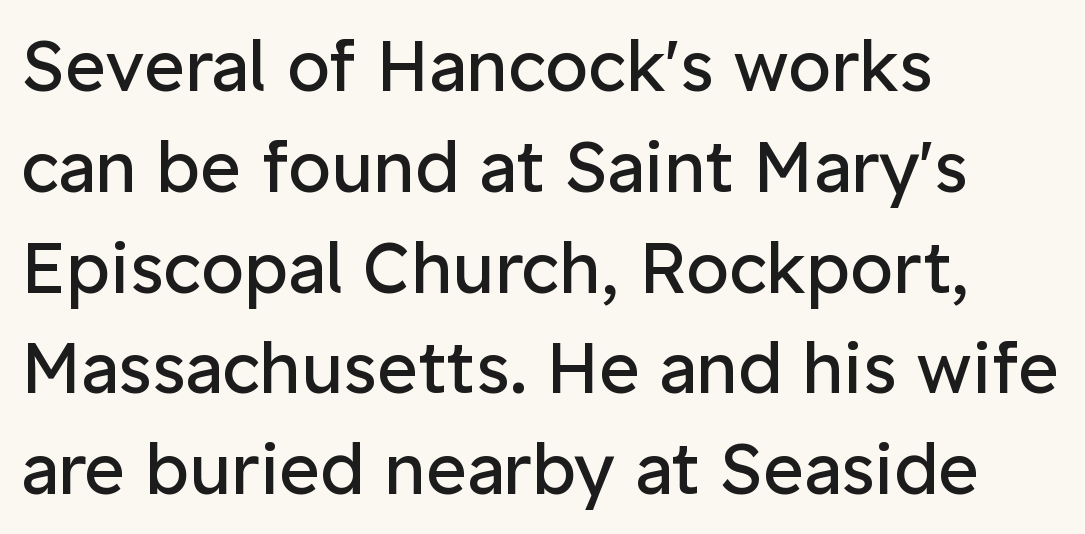
Stroke mass is kept to a normal reading level or below. Underlining? Definitely not there. Nothing unusual about the tracking: characters are spaced as the font intends. Unlike italic type, these characters show no tilt at all. One glance says typical: line gaps are just what's usual. If you drew a ruler down the left edge, every line would touch it.
